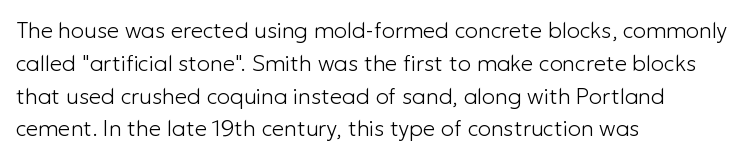
{"italic": "no", "bold": "no", "underline": "no", "align": "left", "line_spacing": "normal", "line_spacing_ratio": 1.49, "letter_spacing": "normal", "letter_spacing_em": 0.0, "glyph_px": 22}
